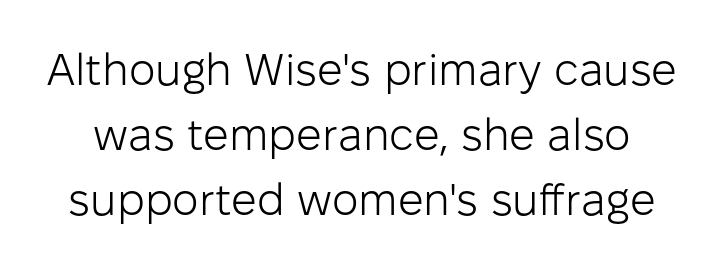
{"serif": "no", "italic": "no", "bold": "no", "weight": "light", "width": "normal", "stroke_contrast": "low", "x_height": "medium", "monospaced": "no", "underline": "no", "line_spacing": "normal", "line_spacing_ratio": 1.44, "letter_spacing": "normal", "letter_spacing_em": 0.0, "glyph_px": 45}
